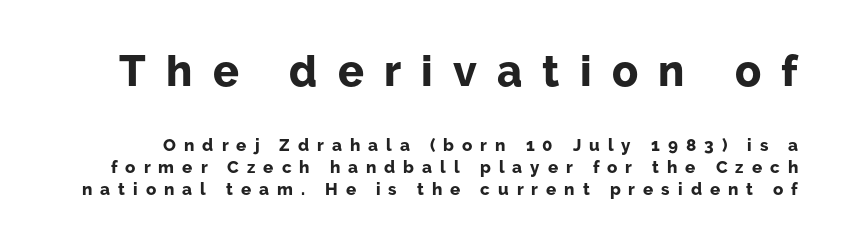
Q: Is the text bold? A: Yes.
Q: Is the text italic (slanted)? A: No, it is upright.
Q: Is the typeface a serif or a sans-serif typeface? A: Sans-serif.
Q: Is the text underlined? A: No.
Q: Is the spacing between letters normal or unusually wide? A: Unusually wide.
Q: Is the spacing between lines tight, normal or loose? A: Normal.
Q: Which block of text is set in a larger size, the first (top) or the second (bottom)? A: The first (top) one.
Q: Width (condensed, normal, or wide)? A: Normal.
Q: Stroke contrast? A: Low.
Q: x-height? A: Medium.
Q: Monospaced? A: No.
